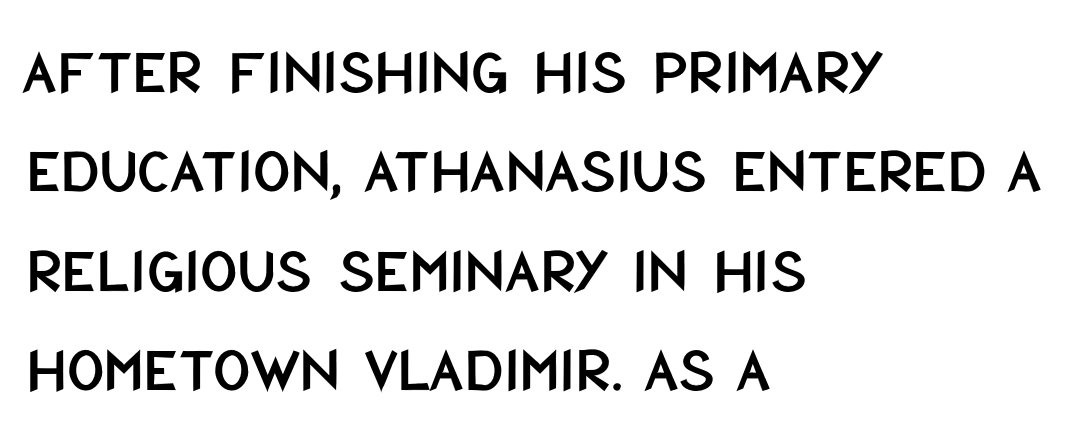
{"serif": "no", "italic": "no", "width": "condensed", "stroke_contrast": "low", "x_height": "large", "monospaced": "no", "underline": "no", "align": "left", "line_spacing": "normal", "line_spacing_ratio": 1.53, "letter_spacing": "normal", "letter_spacing_em": 0.0, "glyph_px": 65}
